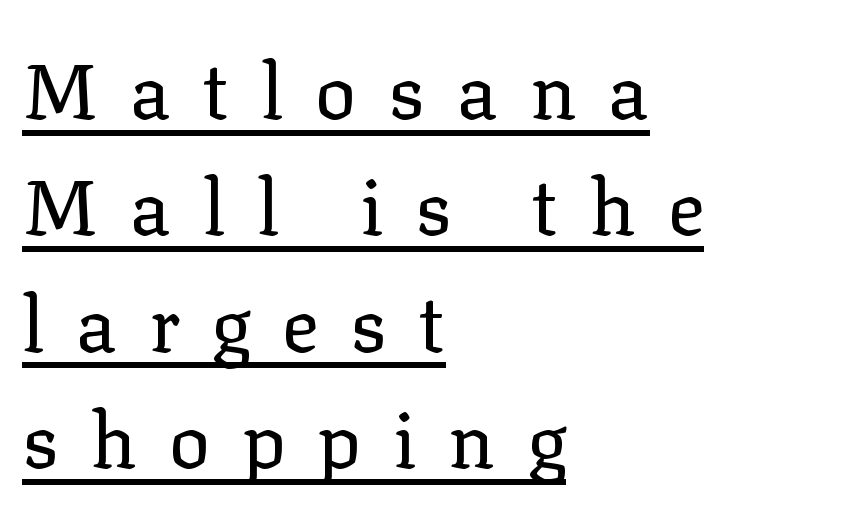
The image shows 77 px regular-weight serif type, upright; set left-aligned, normal line spacing (1.51x), unusually wide letter spacing (+0.41 em), underlined; low stroke contrast and a medium x-height.
